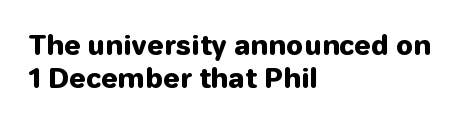
There is no visible air inserted between adjacent glyphs. Compared with a centered layout, this one pins lines to the left instead. The strokes are fattened all the way to bold. A typesetter would mark this as roman, not italic. The words here are not underlined.
